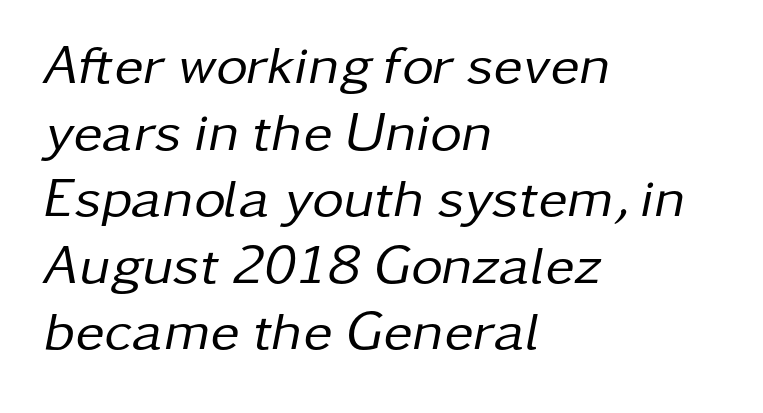
{"italic": "yes", "lean": "right", "slant_degrees": 11, "bold": "no", "weight": "regular", "width": "normal", "stroke_contrast": "low", "x_height": "medium", "monospaced": "no", "underline": "no", "align": "left", "line_spacing_ratio": 1.21, "letter_spacing": "normal", "letter_spacing_em": 0.0, "glyph_px": 55}
